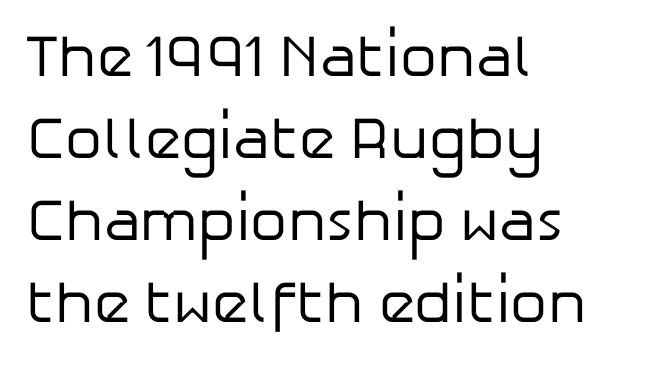
The designer left line spacing at the default. The face used here is proportionally spaced, like ordinary book or web type. Standard letterfit; no display-style spreading of the glyphs. The compositor pushed each line to the left boundary. Ink coverage per letter is moderate at most.
